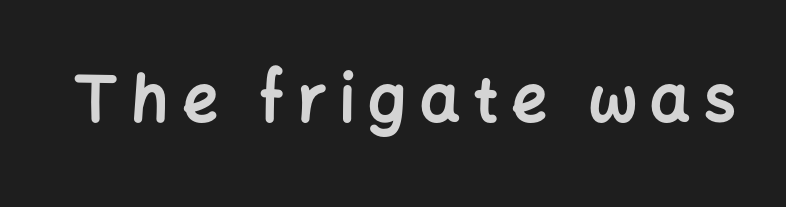
The typography opts for an upright posture over an oblique one. Words appear elongated and porous because spacing is wide. Is this a fixed-width face? No — the glyphs have proportional, varying widths. Underlining? Definitely not there.
